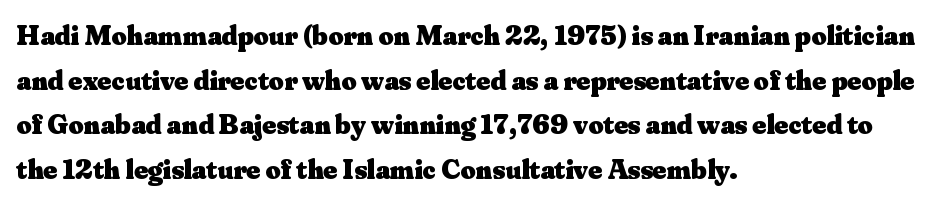
The image shows 29 px heavy serif type, upright; set left-aligned, normal line spacing (1.54x), normal letter spacing, not underlined; medium stroke contrast and a small x-height.
